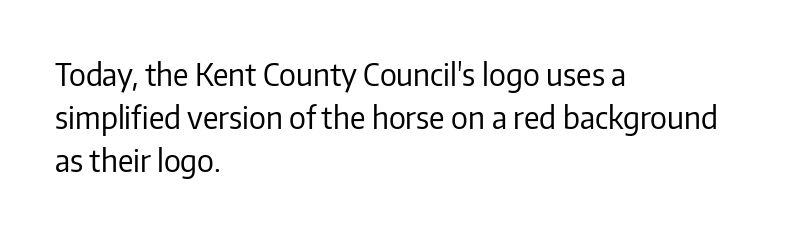
Q: Is the text bold? A: No.
Q: Is the text italic (slanted)? A: No, it is upright.
Q: Is the typeface a serif or a sans-serif typeface? A: Sans-serif.
Q: Is the text underlined? A: No.
Q: How is the paragraph aligned? A: Left-aligned.
Q: Is the spacing between letters normal or unusually wide? A: Normal.
Q: Is the spacing between lines tight, normal or loose? A: Normal.
Q: Width (condensed, normal, or wide)? A: Normal.
Q: Stroke contrast? A: Low.
Q: x-height? A: Medium.
Q: Monospaced? A: No.
